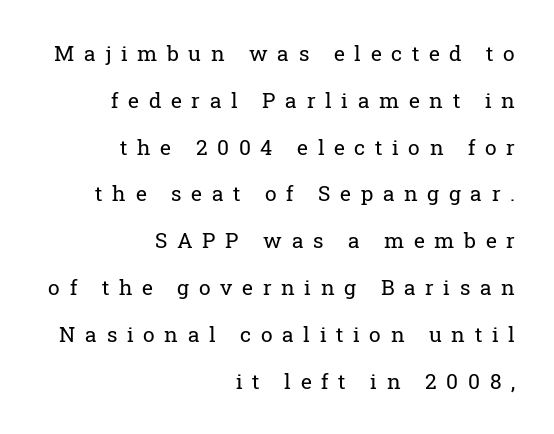
Q: Is the text bold? A: No.
Q: Is the text italic (slanted)? A: No, it is upright.
Q: Is the text underlined? A: No.
Q: How is the paragraph aligned? A: Right-aligned.
Q: Is the spacing between letters normal or unusually wide? A: Unusually wide.
Q: Is the spacing between lines tight, normal or loose? A: Loose.
